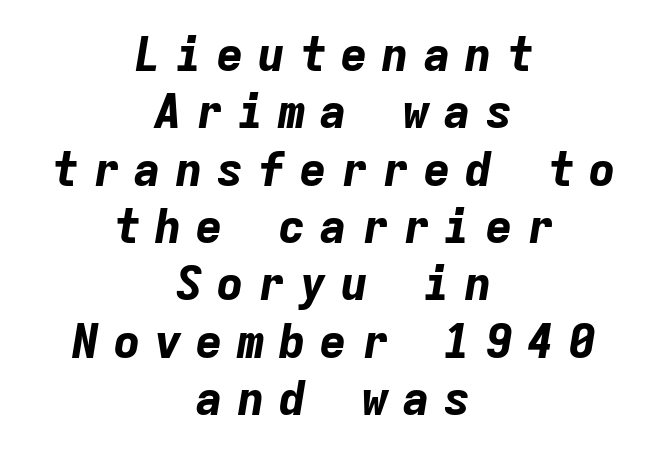
The image shows 47 px bold type, italic (leaning right), monospaced; set centered, line spacing 1.22x, unusually wide letter spacing (+0.28 em), not underlined; low stroke contrast and a medium x-height.
